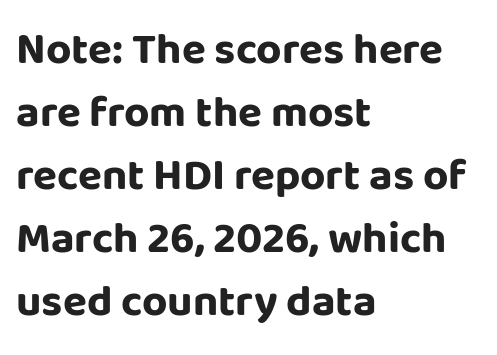
{"serif": "no", "italic": "no", "bold": "yes", "weight": "bold", "width": "normal", "stroke_contrast": "low", "x_height": "large", "monospaced": "no", "underline": "no", "align": "left", "line_spacing": "normal", "line_spacing_ratio": 1.43, "letter_spacing": "normal", "letter_spacing_em": 0.0, "glyph_px": 44}
